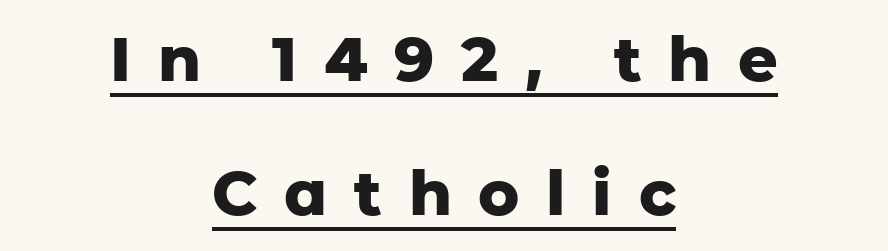
{"serif": "no", "italic": "no", "bold": "yes", "weight": "heavy", "width": "normal", "stroke_contrast": "low", "x_height": "medium", "monospaced": "no", "underline": "yes", "align": "center", "line_spacing": "loose", "line_spacing_ratio": 2.16, "letter_spacing": "wide", "letter_spacing_em": 0.43, "glyph_px": 62}
